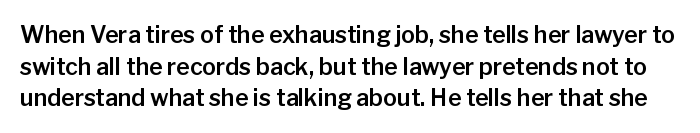
This sample uses an upright cut, with every glyph sitting square on the baseline. Words float on clear page, feet unadorned. Short note: letters normally spaced. Each new line begins a customary step beneath the previous one.
